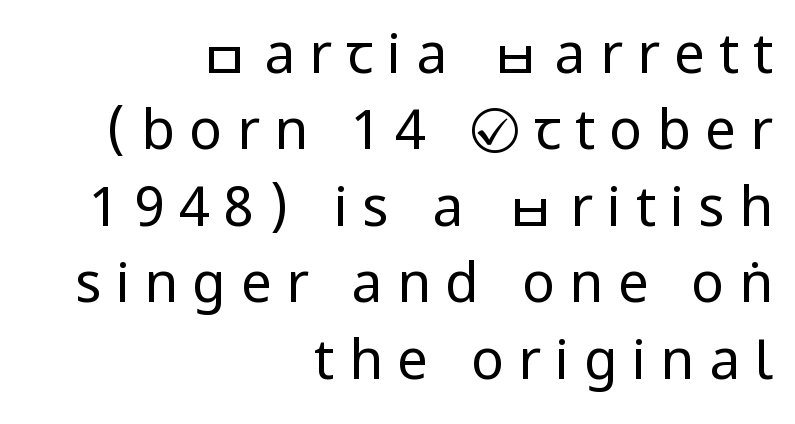
Q: Is the text bold? A: No.
Q: Is the text italic (slanted)? A: No, it is upright.
Q: Is the typeface a serif or a sans-serif typeface? A: Sans-serif.
Q: Is the text underlined? A: No.
Q: How is the paragraph aligned? A: Right-aligned.
Q: Is the spacing between letters normal or unusually wide? A: Unusually wide.
Q: Is the spacing between lines tight, normal or loose? A: Normal.
Q: Width (condensed, normal, or wide)? A: Condensed.
Q: Stroke contrast? A: Low.
